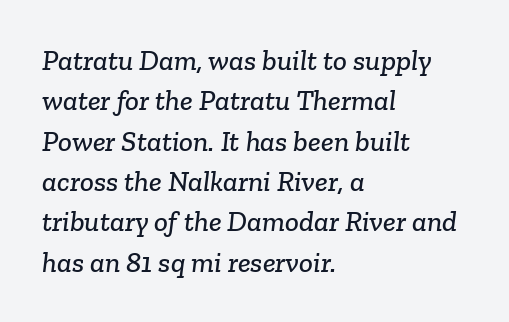
In terms of letterform style, serifs are clearly present. These lines are set flush left with a ragged right edge. A bare baseline throughout the passage. This sample has the flowing, uneven cadence of proportional lettering. Compared with typical paragraphs, the rows here are spaced about the same.
